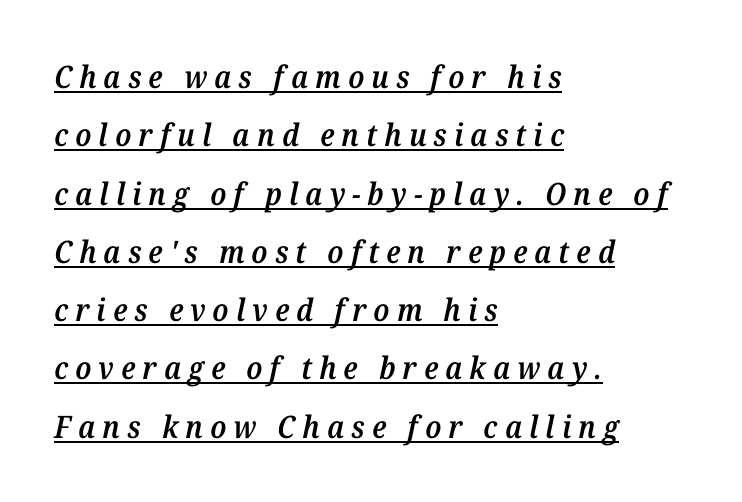
The image shows 31 px semibold serif type, italic (leaning right); set left-aligned, line spacing 1.88x, unusually wide letter spacing (+0.23 em), underlined; medium stroke contrast and a medium x-height.
